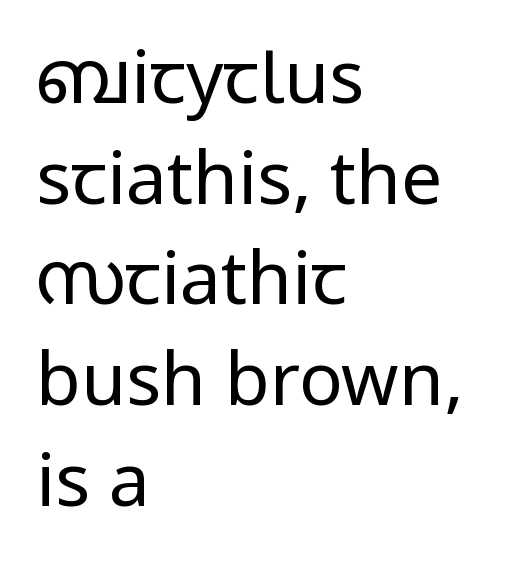
Leading matches the norm, producing a regular column. Note the varied advance widths — an 'i' is clearly narrower than an 'm'. The glyphs in this specimen are sans serif. Only glyphs here, with clear space below each row.
